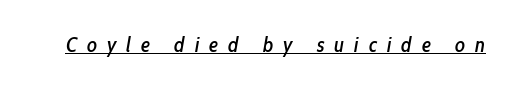
{"italic": "yes", "lean": "right", "slant_degrees": 10, "underline": "yes", "letter_spacing": "wide", "letter_spacing_em": 0.48, "glyph_px": 21}
